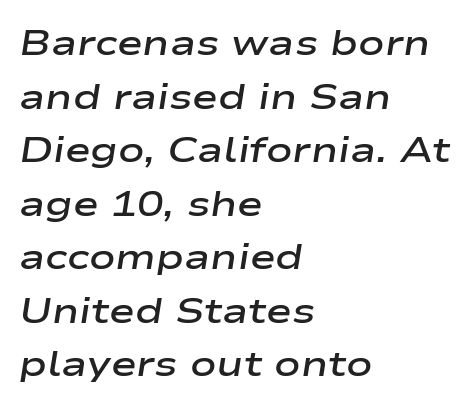
Underline: absent. These lines are set flush left with a ragged right edge. Does the weight exceed regular? Yes, but only to semibold. Is there much room between lines? A standard amount, neither cramped nor airy. Each letter keeps its own natural width here, so spacing adapts to shape.
